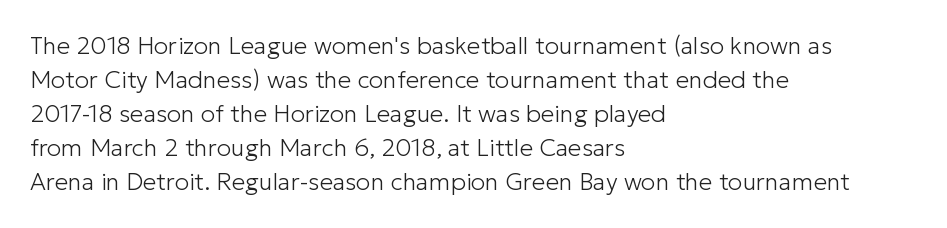
{"italic": "no", "bold": "no", "underline": "no", "align": "left", "line_spacing": "normal", "line_spacing_ratio": 1.42, "letter_spacing": "normal", "letter_spacing_em": 0.0, "glyph_px": 24}
